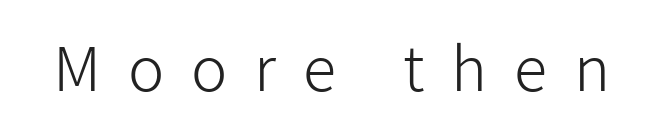
The font sits on the lighter half of the weight spectrum, regular included. Is this a sans? Yes — the strokes have no serifs. A roman cut, with each character standing at attention. A typesetter would call this proportional, since set widths differ per character. Has an underline been added? It has not. Letter spacing: wide.
